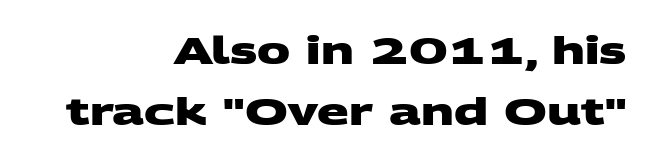
{"serif": "no", "bold": "yes", "weight": "heavy", "width": "wide", "stroke_contrast": "medium", "x_height": "large", "monospaced": "no", "underline": "no", "align": "right", "line_spacing": "normal", "line_spacing_ratio": 1.65, "letter_spacing": "normal", "letter_spacing_em": 0.0, "glyph_px": 37}
